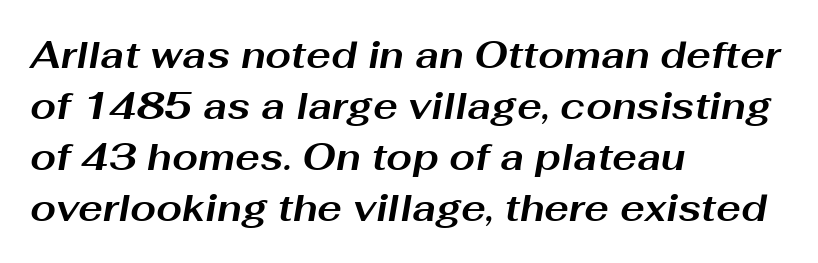
Every row of glyphs begins at an identical x-position on the left. Here the designer chose a conventional face with non-uniform glyph widths. Designer's note — italics engaged. Evenly set lines give the paragraph a standard silhouette.
